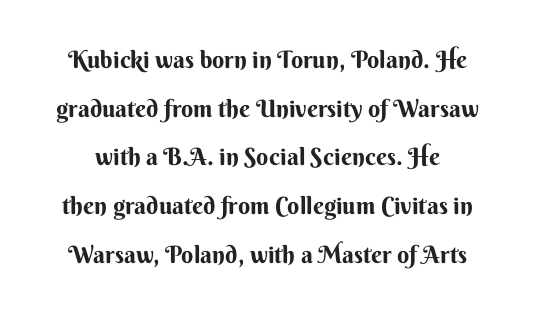
{"italic": "no", "bold": "yes", "underline": "no", "line_spacing": "loose", "line_spacing_ratio": 2.03, "letter_spacing": "normal", "letter_spacing_em": 0.0, "glyph_px": 24}
